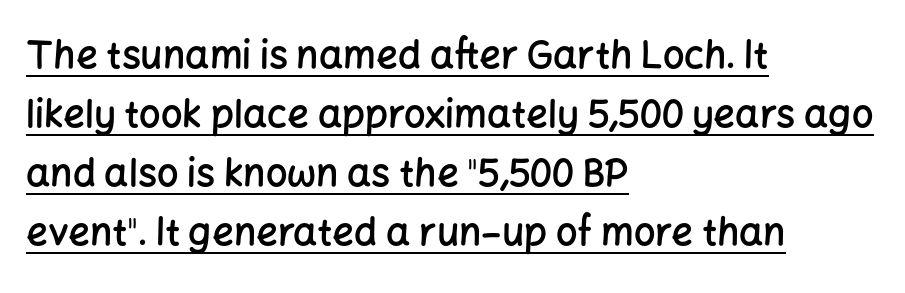
Q: Is the text bold? A: Semi-bold.
Q: Is the text italic (slanted)? A: No, it is upright.
Q: Is the typeface a serif or a sans-serif typeface? A: Sans-serif.
Q: Is the text underlined? A: Yes.
Q: How is the paragraph aligned? A: Left-aligned.
Q: Is the spacing between letters normal or unusually wide? A: Normal.
Q: Is the spacing between lines tight, normal or loose? A: Normal.
Q: Width (condensed, normal, or wide)? A: Normal.
Q: Stroke contrast? A: Low.
Q: x-height? A: Medium.
Q: Monospaced? A: No.
